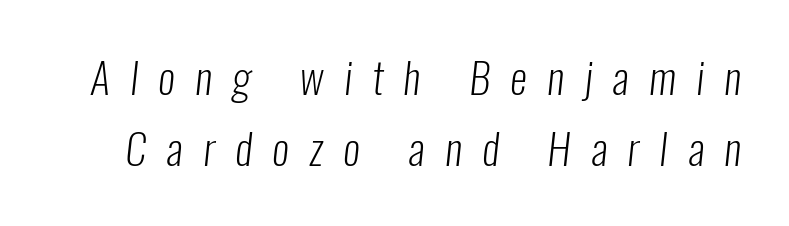
Q: Is the text bold? A: No.
Q: Is the typeface a serif or a sans-serif typeface? A: Sans-serif.
Q: Is the text underlined? A: No.
Q: Is the spacing between letters normal or unusually wide? A: Unusually wide.
Q: Is the spacing between lines tight, normal or loose? A: Normal.
Q: Width (condensed, normal, or wide)? A: Condensed.
Q: Stroke contrast? A: Low.
Q: x-height? A: Medium.
Q: Monospaced? A: No.
